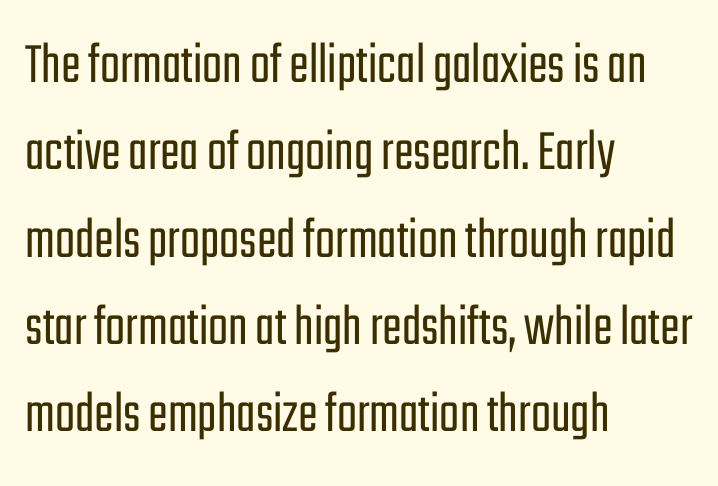
Q: Is the text bold? A: No.
Q: Is the text italic (slanted)? A: No, it is upright.
Q: Is the typeface a serif or a sans-serif typeface? A: Sans-serif.
Q: Is the text underlined? A: No.
Q: How is the paragraph aligned? A: Left-aligned.
Q: Is the spacing between letters normal or unusually wide? A: Normal.
Q: Is the spacing between lines tight, normal or loose? A: Normal.
Q: Width (condensed, normal, or wide)? A: Condensed.
Q: Stroke contrast? A: Low.
Q: x-height? A: Medium.
Q: Monospaced? A: No.
